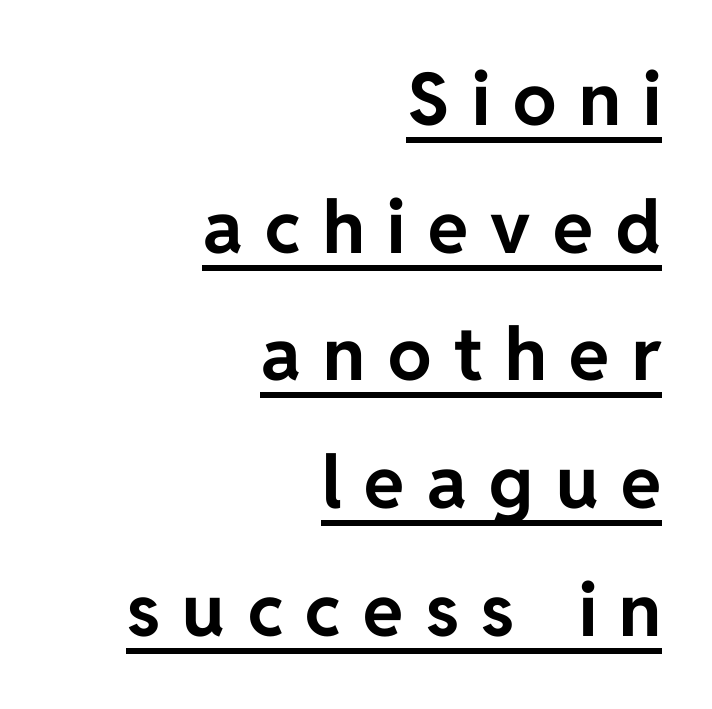
{"serif": "no", "italic": "no", "bold": "yes", "weight": "bold", "width": "normal", "stroke_contrast": "low", "x_height": "medium", "monospaced": "no", "underline": "yes", "align": "right", "line_spacing_ratio": 1.75, "letter_spacing": "wide", "letter_spacing_em": 0.31, "glyph_px": 73}
